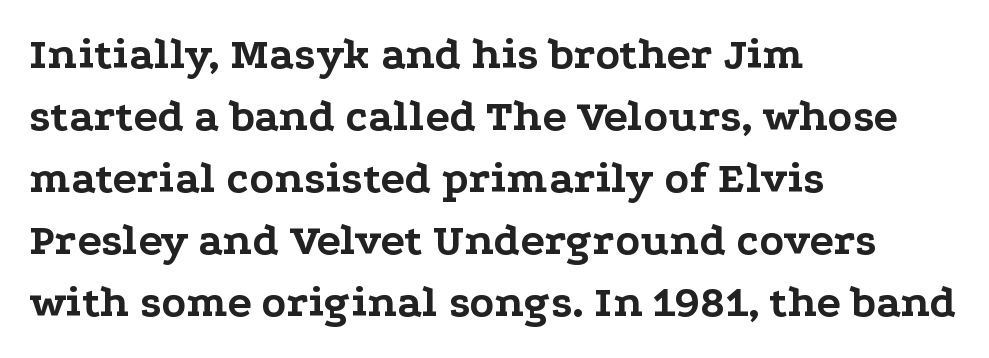
The image shows 45 px bold, wide serif type, upright; set left-aligned, normal line spacing (1.38x), normal letter spacing, not underlined; low stroke contrast and a medium x-height.
